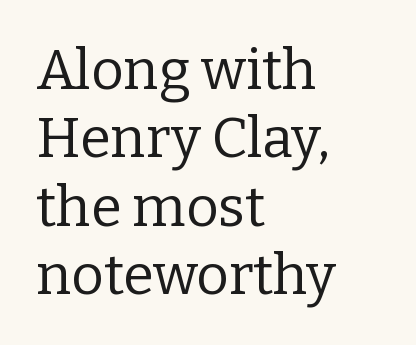
Q: Is the text bold? A: No.
Q: Is the text italic (slanted)? A: No, it is upright.
Q: Is the typeface a serif or a sans-serif typeface? A: Serif.
Q: Is the text underlined? A: No.
Q: How is the paragraph aligned? A: Left-aligned.
Q: Is the spacing between letters normal or unusually wide? A: Normal.
Q: Width (condensed, normal, or wide)? A: Normal.
Q: Stroke contrast? A: Low.
Q: x-height? A: Medium.
Q: Monospaced? A: No.
